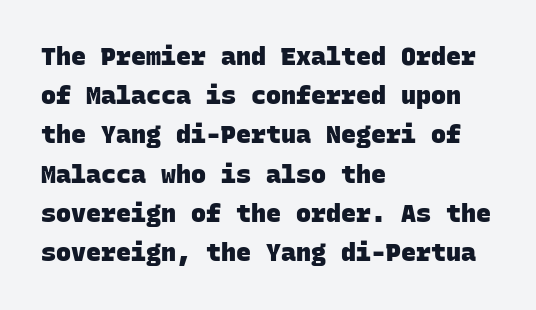
The image shows 25 px bold type; set left-aligned, normal line spacing (1.57x), normal letter spacing, not underlined.
